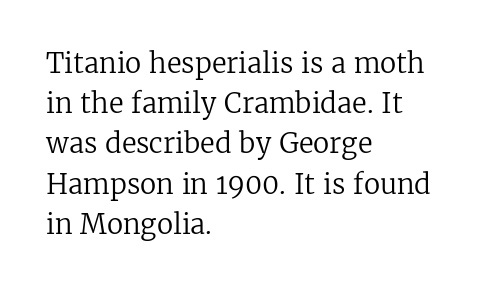
The image shows 27 px text type, upright; set left-aligned, normal line spacing (1.49x), normal letter spacing, not underlined.
